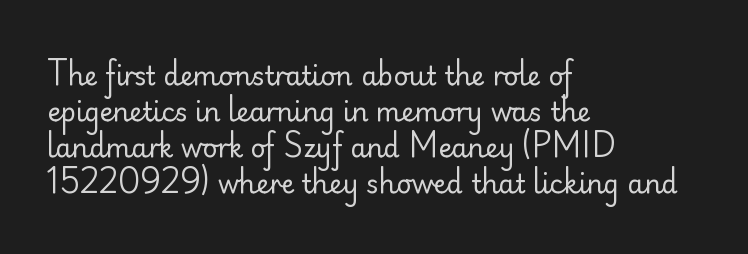
The image shows 26 px text type, upright; set left-aligned, normal line spacing (1.38x), normal letter spacing, not underlined.
